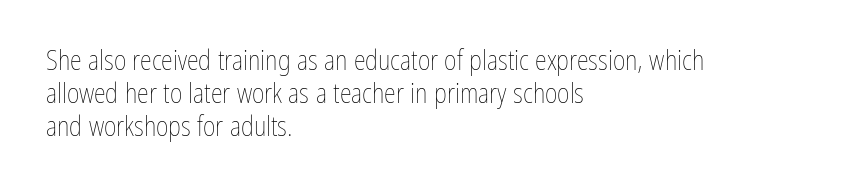
{"italic": "no", "bold": "no", "underline": "no", "align": "left", "line_spacing_ratio": 1.22, "letter_spacing": "normal", "letter_spacing_em": 0.0, "glyph_px": 27}
